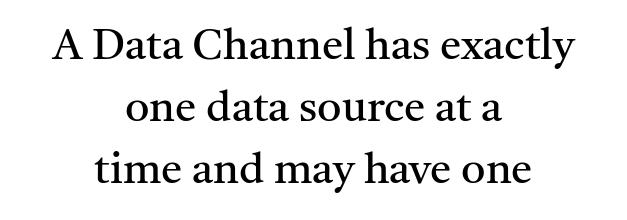
The image shows 43 px regular-weight serif type, upright; set centered, normal line spacing (1.44x), normal letter spacing, not underlined; medium stroke contrast and a medium x-height.
